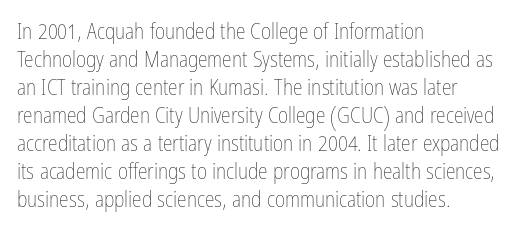
No extra ink here — the face is not bold. Students, observe: this is what conventionally led text looks like. Visually the block forms a straight wall on the left and a jagged coastline on the right. Clear beneath every line of the passage.
